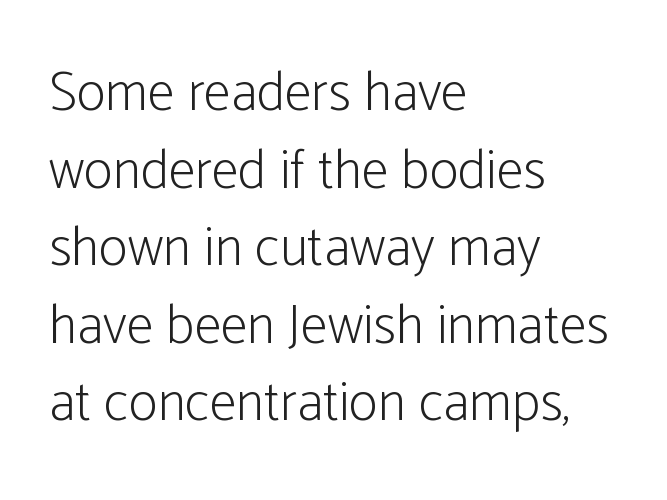
Q: Is the text bold? A: No.
Q: Is the text italic (slanted)? A: No, it is upright.
Q: Is the typeface a serif or a sans-serif typeface? A: Sans-serif.
Q: Is the text underlined? A: No.
Q: How is the paragraph aligned? A: Left-aligned.
Q: Is the spacing between letters normal or unusually wide? A: Normal.
Q: Is the spacing between lines tight, normal or loose? A: Normal.
Q: Width (condensed, normal, or wide)? A: Condensed.
Q: Stroke contrast? A: Low.
Q: x-height? A: Medium.
Q: Monospaced? A: No.
